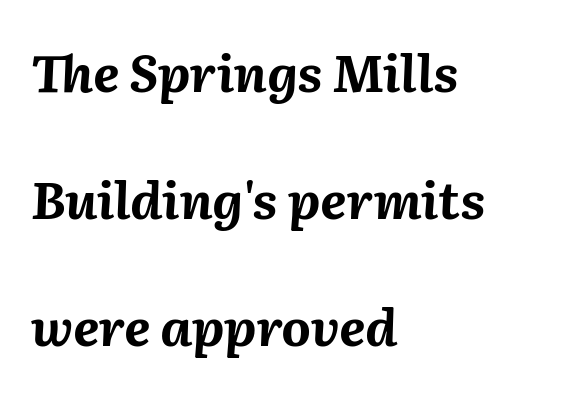
The image shows 51 px bold type, italic (leaning right); set left-aligned, loose line spacing (2.49x), normal letter spacing, not underlined; medium stroke contrast and a medium x-height.
